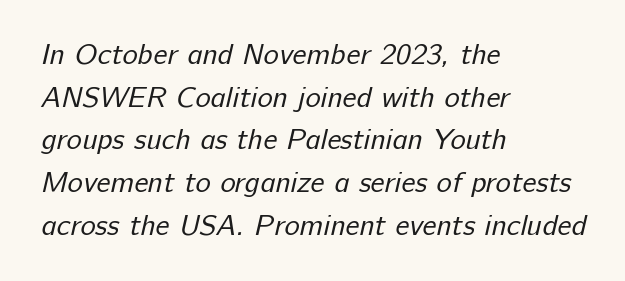
The space directly below the letters is spotless. The letters carry no serifs — their stems end cleanly without finishing strokes. Here the designer chose a conventional face with non-uniform glyph widths. Short note: letters normally spaced. Layout note: lines flush left.
